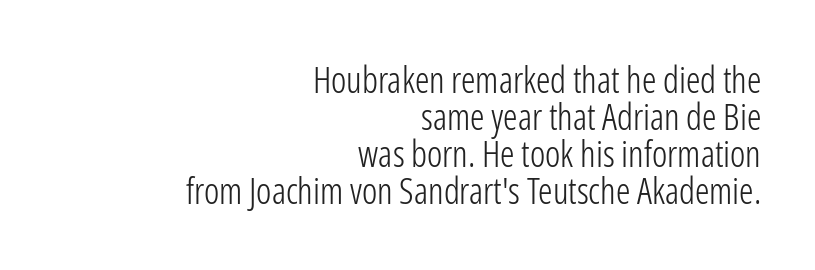
Q: Is the text bold? A: No.
Q: Is the text italic (slanted)? A: No, it is upright.
Q: Is the typeface a serif or a sans-serif typeface? A: Sans-serif.
Q: Is the text underlined? A: No.
Q: How is the paragraph aligned? A: Right-aligned.
Q: Is the spacing between letters normal or unusually wide? A: Normal.
Q: Is the spacing between lines tight, normal or loose? A: Tight.
Q: Width (condensed, normal, or wide)? A: Condensed.
Q: Stroke contrast? A: Low.
Q: x-height? A: Medium.
Q: Monospaced? A: No.
